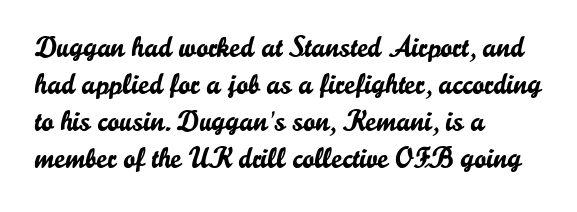
This is sans-serif lettering, the kind often seen on screens and signage. Short and long lines alike share a common starting point at left. Has an underline been added? It has not. Note the varied advance widths — an 'i' is clearly narrower than an 'm'. Baseline-to-baseline distance is the conventional proportion of letter height.
